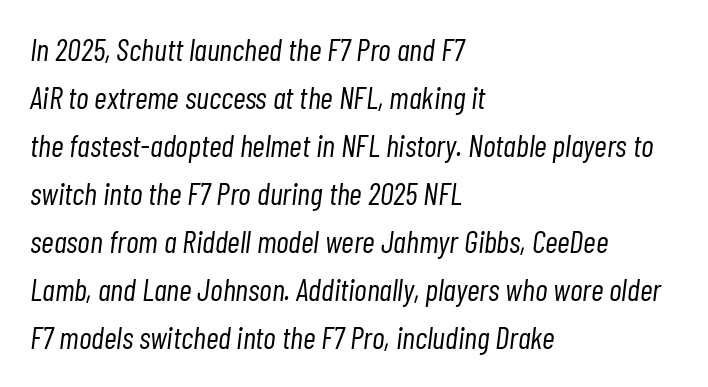
Q: Is the text bold? A: No.
Q: Is the text italic (slanted)? A: Yes, it leans right by about 7 degrees.
Q: Is the text underlined? A: No.
Q: How is the paragraph aligned? A: Left-aligned.
Q: Is the spacing between letters normal or unusually wide? A: Normal.
Q: Is the spacing between lines tight, normal or loose? A: Normal.
Q: Width (condensed, normal, or wide)? A: Condensed.
Q: Stroke contrast? A: Low.
Q: x-height? A: Medium.
Q: Monospaced? A: No.
